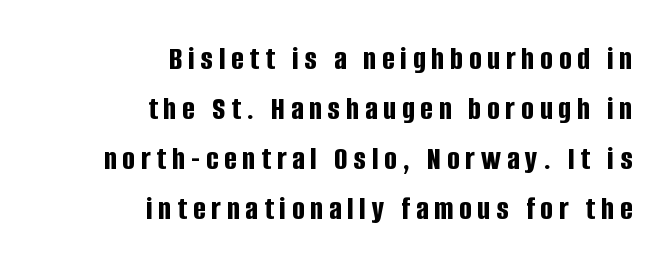
{"serif": "no", "italic": "no", "bold": "yes", "weight": "bold", "width": "condensed", "stroke_contrast": "low", "x_height": "large", "monospaced": "no", "underline": "no", "align": "right", "line_spacing": "normal", "line_spacing_ratio": 1.52, "glyph_px": 33}
